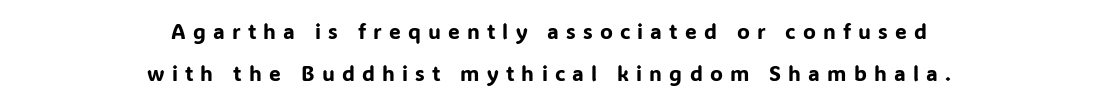
In CSS terms this would be text-align: center. The lettering stays uniformly vertical, giving the passage a roman look. Honestly, the letter spacing is so wide it's the main thing you notice. Honestly, there is no underline to notice here at all.
